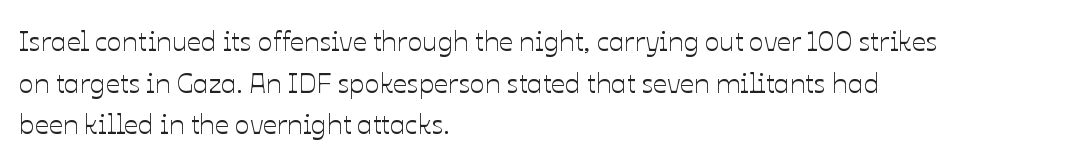
Inter-character spacing is left at the font's built-in metrics. The rendering uses a moderate line-height, typical for paragraphs. Is there any slant? The stems are plumb. Line beginnings align vertically; line endings do not. Do the characters align in a grid? No, the font is proportional. Rule under the text: the space is simply empty.
